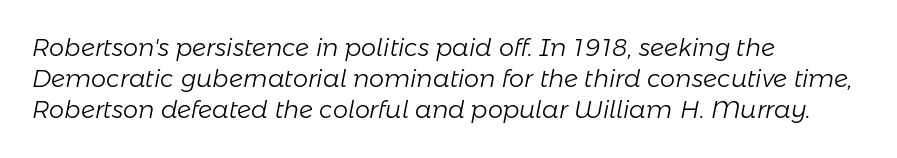
{"italic": "yes", "lean": "right", "slant_degrees": 11, "bold": "no", "underline": "no", "align": "left", "line_spacing": "normal", "line_spacing_ratio": 1.3, "letter_spacing": "normal", "letter_spacing_em": 0.0, "glyph_px": 24}
